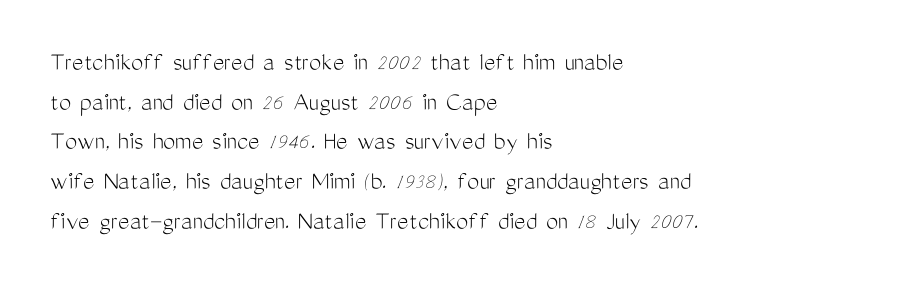
{"italic": "no", "bold": "no", "underline": "no", "align": "left", "line_spacing": "normal", "line_spacing_ratio": 1.47, "letter_spacing": "normal", "letter_spacing_em": 0.0, "glyph_px": 27}
